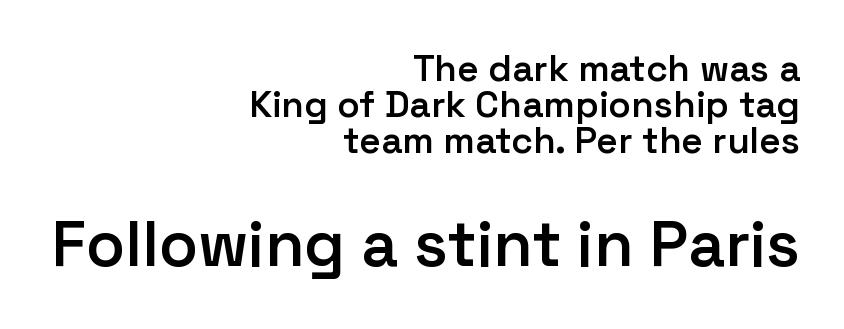
The image shows 64 px semibold sans-serif type, upright; set right-aligned, tight line spacing (0.97x), normal letter spacing, not underlined; the second (bottom) block is 1.73x larger; low stroke contrast and a medium x-height.
